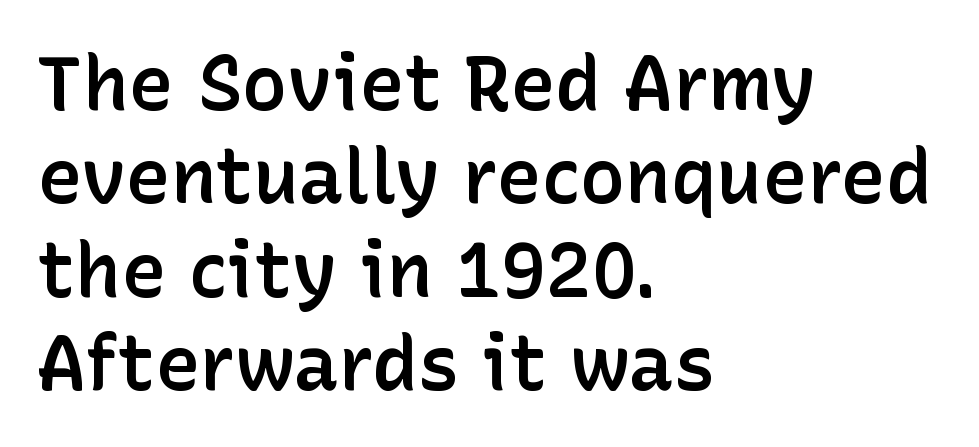
Q: Is the text bold? A: Semi-bold.
Q: Is the text italic (slanted)? A: No, it is upright.
Q: Is the typeface a serif or a sans-serif typeface? A: Sans-serif.
Q: Is the text underlined? A: No.
Q: How is the paragraph aligned? A: Left-aligned.
Q: Is the spacing between letters normal or unusually wide? A: Normal.
Q: Width (condensed, normal, or wide)? A: Normal.
Q: Stroke contrast? A: Low.
Q: x-height? A: Medium.
Q: Monospaced? A: No.
